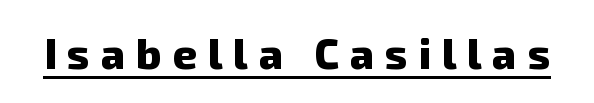
The image shows 42 px heavy sans-serif type; set unusually wide letter spacing (+0.26 em), underlined; low stroke contrast and a medium x-height.
